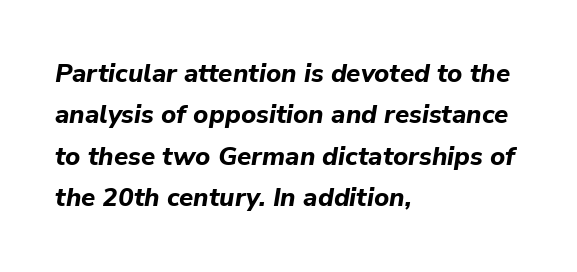
Q: Is the text bold? A: Yes.
Q: Is the text italic (slanted)? A: Yes, it leans right by about 9 degrees.
Q: Is the text underlined? A: No.
Q: How is the paragraph aligned? A: Left-aligned.
Q: Is the spacing between letters normal or unusually wide? A: Normal.
Q: Is the spacing between lines tight, normal or loose? A: Normal.
